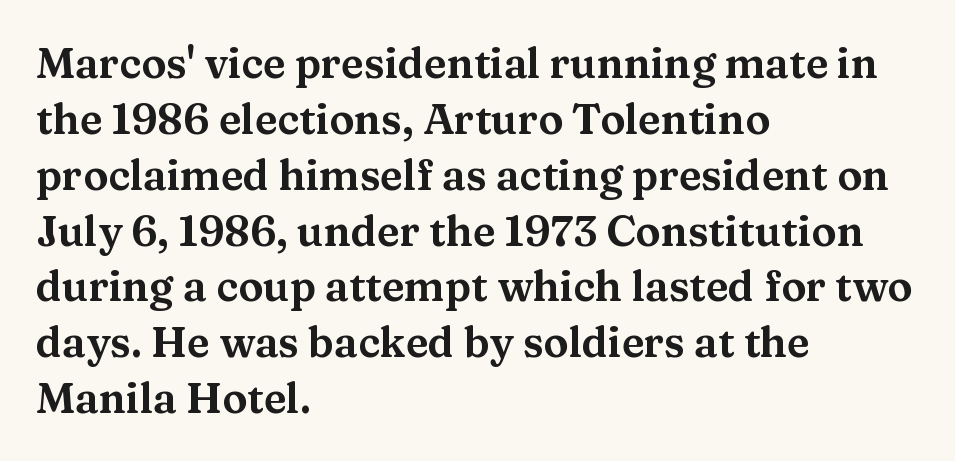
Q: Is the text italic (slanted)? A: No, it is upright.
Q: Is the typeface a serif or a sans-serif typeface? A: Serif.
Q: Is the text underlined? A: No.
Q: How is the paragraph aligned? A: Left-aligned.
Q: Is the spacing between letters normal or unusually wide? A: Normal.
Q: Is the spacing between lines tight, normal or loose? A: Normal.
Q: Width (condensed, normal, or wide)? A: Wide.
Q: Stroke contrast? A: Medium.
Q: x-height? A: Medium.
Q: Monospaced? A: No.
